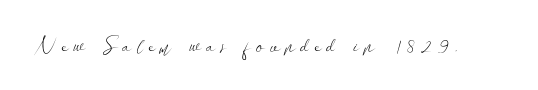
The image shows 21 px text type; set unusually wide letter spacing (+0.24 em), not underlined.
